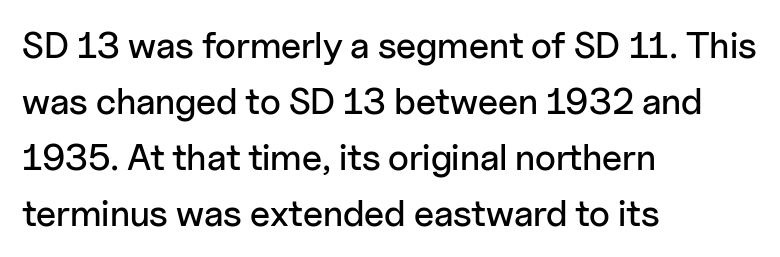
The image shows 37 px sans-serif type, upright; set left-aligned, normal line spacing (1.51x), normal letter spacing, not underlined; low stroke contrast and a medium x-height.
